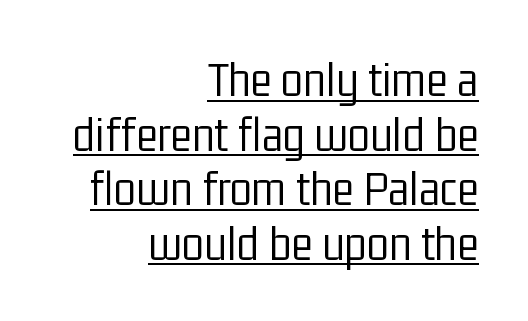
Q: Is the text bold? A: No.
Q: Is the text italic (slanted)? A: No, it is upright.
Q: Is the typeface a serif or a sans-serif typeface? A: Sans-serif.
Q: Is the text underlined? A: Yes.
Q: How is the paragraph aligned? A: Right-aligned.
Q: Is the spacing between letters normal or unusually wide? A: Normal.
Q: Is the spacing between lines tight, normal or loose? A: Tight.
Q: Width (condensed, normal, or wide)? A: Condensed.
Q: Stroke contrast? A: Low.
Q: x-height? A: Medium.
Q: Monospaced? A: No.
